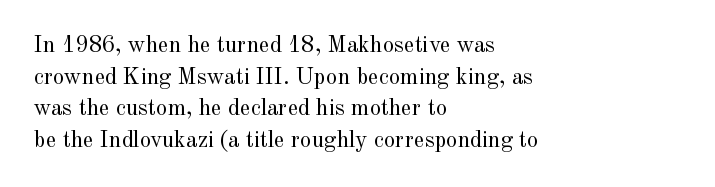
Q: Is the text bold? A: No.
Q: Is the text italic (slanted)? A: No, it is upright.
Q: Is the text underlined? A: No.
Q: How is the paragraph aligned? A: Left-aligned.
Q: Is the spacing between letters normal or unusually wide? A: Normal.
Q: Is the spacing between lines tight, normal or loose? A: Normal.
